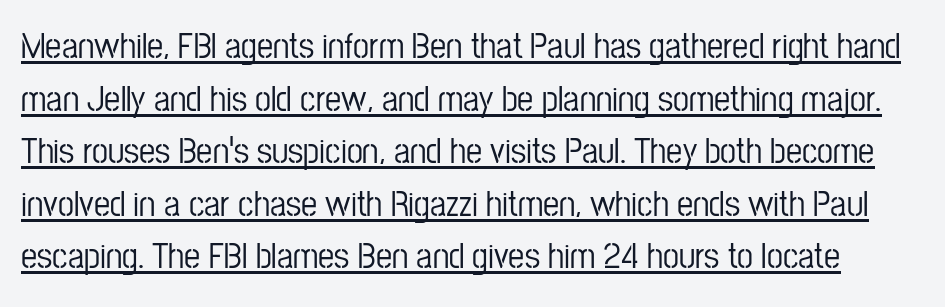
Q: Is the text italic (slanted)? A: No, it is upright.
Q: Is the typeface a serif or a sans-serif typeface? A: Sans-serif.
Q: Is the text underlined? A: Yes.
Q: Is the spacing between letters normal or unusually wide? A: Normal.
Q: Is the spacing between lines tight, normal or loose? A: Normal.
Q: Width (condensed, normal, or wide)? A: Condensed.
Q: Stroke contrast? A: Low.
Q: x-height? A: Medium.
Q: Monospaced? A: No.
